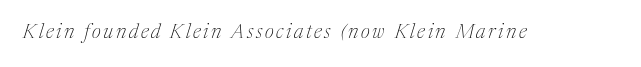
Q: Is the text bold? A: No.
Q: Is the text italic (slanted)? A: Yes, it leans right by about 17 degrees.
Q: Is the text underlined? A: No.
